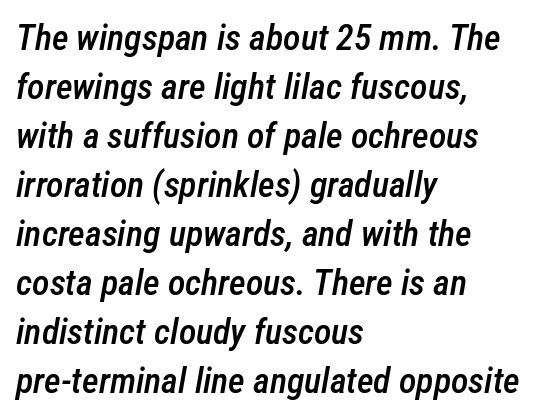
{"italic": "yes", "lean": "right", "slant_degrees": 12, "bold": "semi", "weight": "semibold", "width": "condensed", "stroke_contrast": "low", "x_height": "medium", "monospaced": "no", "underline": "no", "align": "left", "line_spacing": "normal", "line_spacing_ratio": 1.36, "letter_spacing": "normal", "letter_spacing_em": 0.0, "glyph_px": 36}
